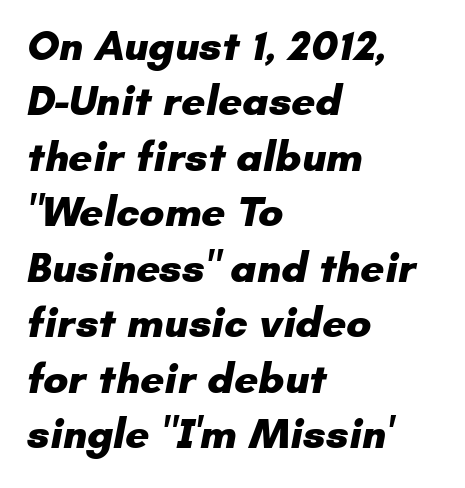
These lines are rendered in a variable-pitch font. The letters sit at their default tracking, neither squeezed nor spread. Vertical spacing — default. You'd pick this weight for a headline — it's a proper bold. Nothing sits at the stroke ends, so this counts as sans-serif.
